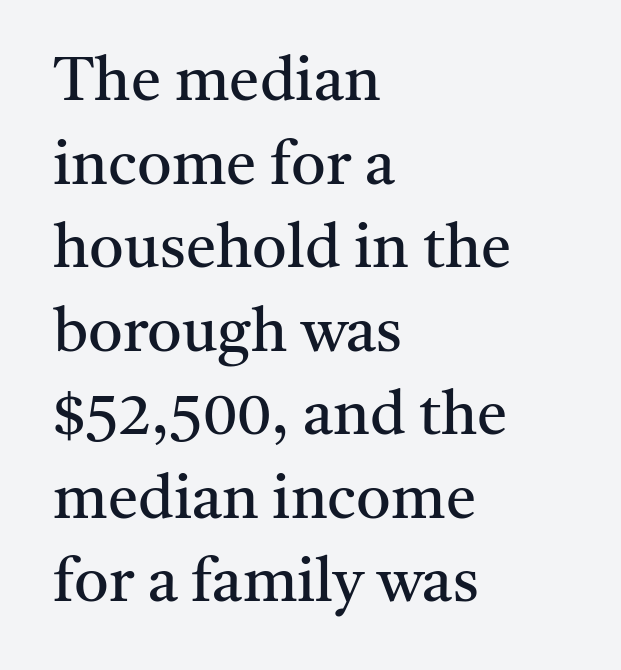
{"serif": "yes", "italic": "no", "bold": "no", "weight": "regular", "width": "normal", "stroke_contrast": "medium", "x_height": "medium", "monospaced": "no", "underline": "no", "align": "left", "line_spacing": "normal", "line_spacing_ratio": 1.37, "letter_spacing": "normal", "letter_spacing_em": 0.0, "glyph_px": 61}
